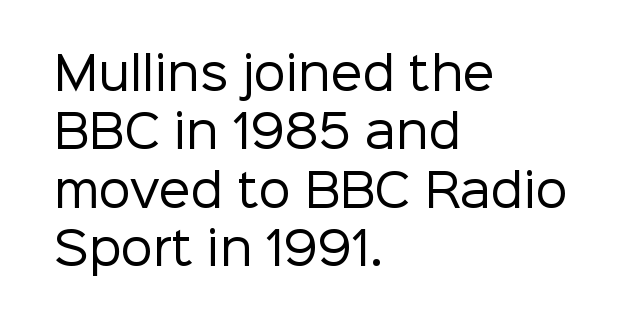
Quick note: interline space is typical. Each letter's strokes conclude bluntly, with no projecting serifs. Every character sits straight up, as roman type does. Where is the straight margin? On the left. Bold? No — there's no thickening of the strokes.
